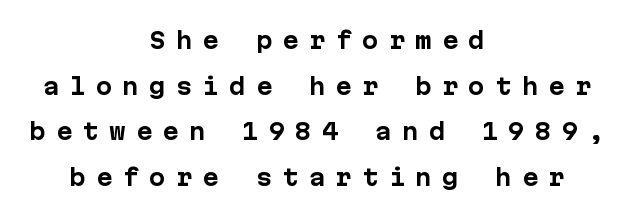
Chunky letters — that's bold for sure. This sample uses expanded letter spacing, leaving extra air between glyphs. Short and long lines alike share a common midpoint. The gap between lines stays unmarked. Notice how the stems are strictly vertical — no italics here.
